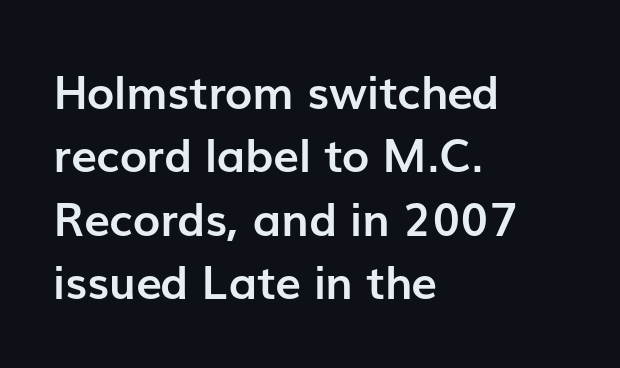
The image shows 46 px semibold sans-serif type, upright; set left-aligned, normal line spacing (1.38x), normal letter spacing, not underlined; low stroke contrast and a medium x-height.
